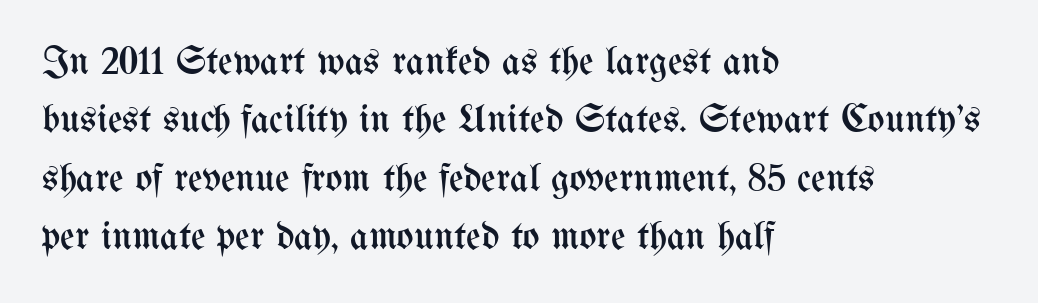
{"italic": "no", "bold": "no", "weight": "regular", "width": "condensed", "stroke_contrast": "medium", "x_height": "medium", "monospaced": "no", "underline": "no", "align": "left", "line_spacing": "normal", "line_spacing_ratio": 1.46, "letter_spacing": "normal", "letter_spacing_em": 0.0, "glyph_px": 40}
